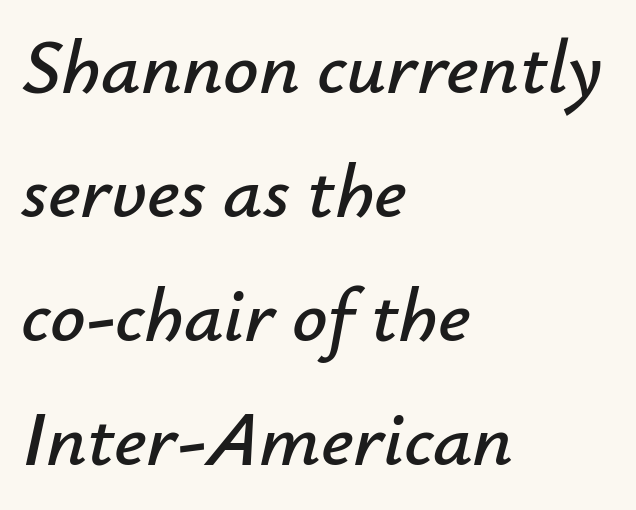
The image shows 78 px text type, italic (leaning right); set left-aligned, normal line spacing (1.59x), normal letter spacing, not underlined; low stroke contrast and a small x-height.
